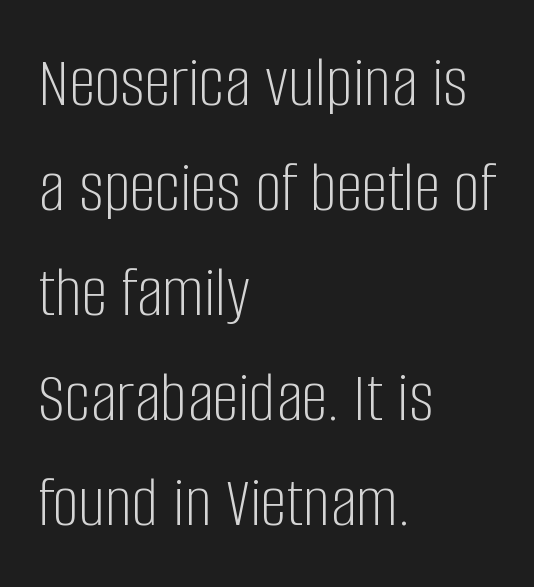
This sample uses plain, unmodified letter spacing. The passage shown is not bold in any degree. The passage shown is typed in a proportional face where columns would drift. The compositor pushed each line to the left boundary. Observe the absence of serifs on each vertical stroke in this sample.
